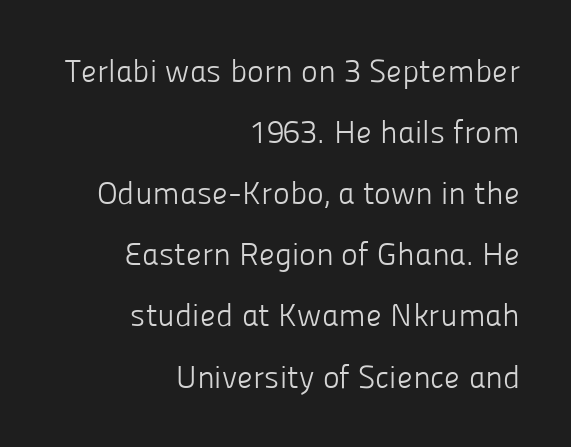
Q: Is the text bold? A: No.
Q: Is the text italic (slanted)? A: No, it is upright.
Q: Is the typeface a serif or a sans-serif typeface? A: Sans-serif.
Q: Is the text underlined? A: No.
Q: How is the paragraph aligned? A: Right-aligned.
Q: Is the spacing between letters normal or unusually wide? A: Normal.
Q: Is the spacing between lines tight, normal or loose? A: Loose.
Q: Width (condensed, normal, or wide)? A: Normal.
Q: Stroke contrast? A: Low.
Q: x-height? A: Medium.
Q: Monospaced? A: No.
